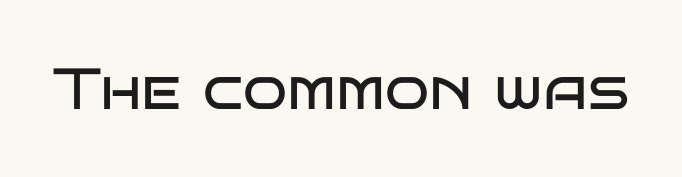
The image shows 58 px regular-weight, wide sans-serif type, upright; set normal letter spacing, not underlined; low stroke contrast and a large x-height.
